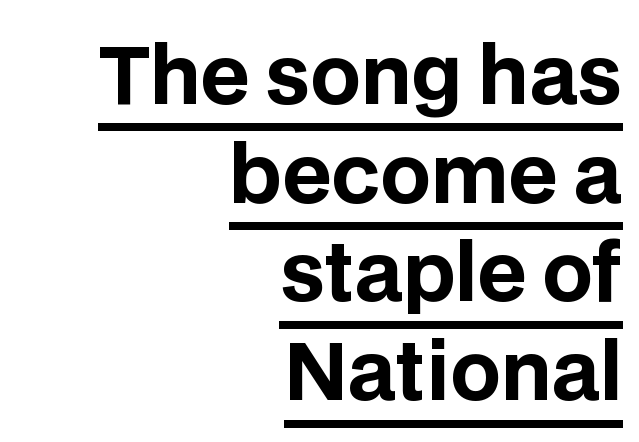
Inter-character spacing is left at the font's built-in metrics. Serifs: no, the terminals of the letterforms are clean. The font is running at its bold setting. Every word sits above its own underline. These lines are rendered in a variable-pitch font. The paragraph has a hard right edge and a soft left edge.
